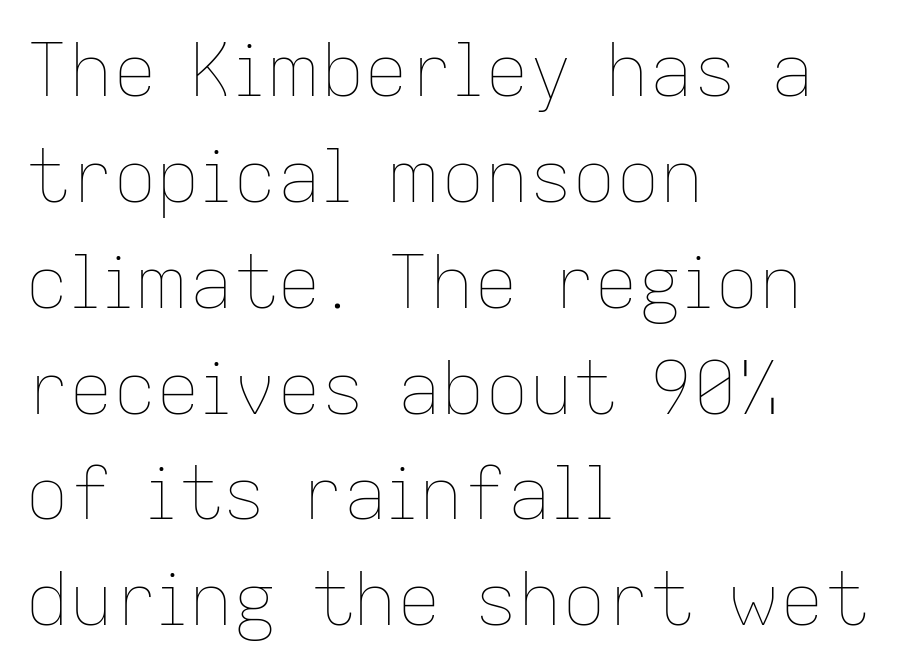
The image shows 73 px thin type, upright; set left-aligned, normal line spacing (1.45x), normal letter spacing, not underlined; low stroke contrast and a medium x-height.
